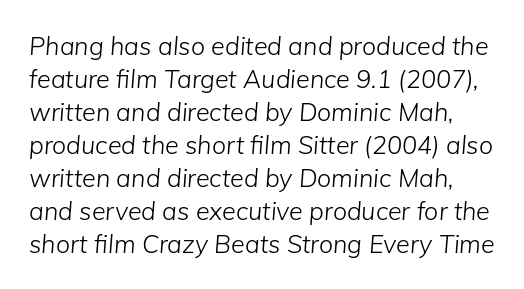
Q: Is the text bold? A: No.
Q: Is the text italic (slanted)? A: Yes, it leans right by about 5 degrees.
Q: Is the text underlined? A: No.
Q: Is the spacing between letters normal or unusually wide? A: Normal.
Q: Is the spacing between lines tight, normal or loose? A: Normal.
